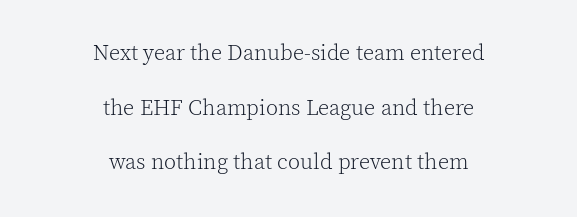
The image shows 22 px text type, upright; set centered, loose line spacing (2.48x), normal letter spacing, not underlined.
